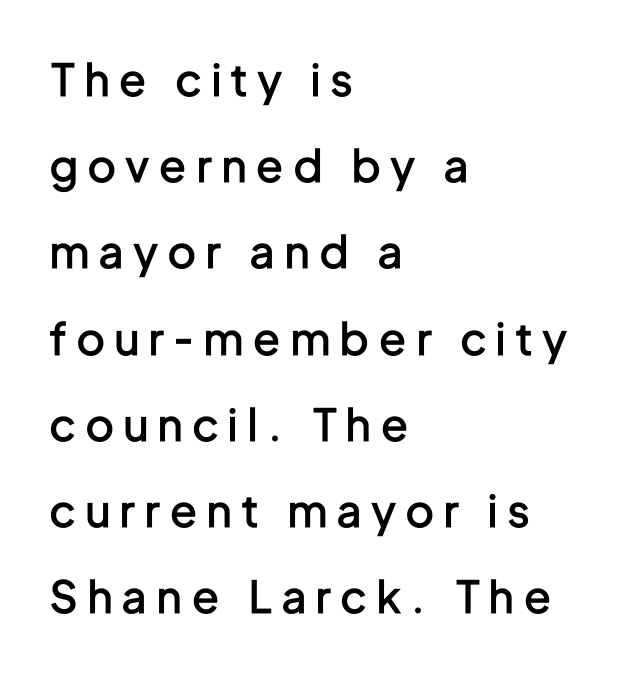
Q: Is the text bold? A: Semi-bold.
Q: Is the text italic (slanted)? A: No, it is upright.
Q: Is the typeface a serif or a sans-serif typeface? A: Sans-serif.
Q: Is the text underlined? A: No.
Q: How is the paragraph aligned? A: Left-aligned.
Q: Is the spacing between letters normal or unusually wide? A: Unusually wide.
Q: Is the spacing between lines tight, normal or loose? A: Loose.
Q: Width (condensed, normal, or wide)? A: Condensed.
Q: Stroke contrast? A: Low.
Q: x-height? A: Medium.
Q: Monospaced? A: No.
